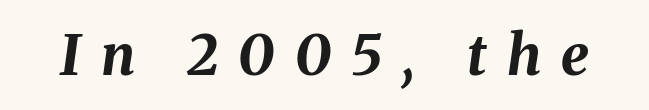
{"italic": "yes", "lean": "right", "slant_degrees": 8, "bold": "yes", "weight": "bold", "width": "normal", "stroke_contrast": "medium", "x_height": "medium", "monospaced": "no", "underline": "no", "letter_spacing": "wide", "letter_spacing_em": 0.36, "glyph_px": 56}
